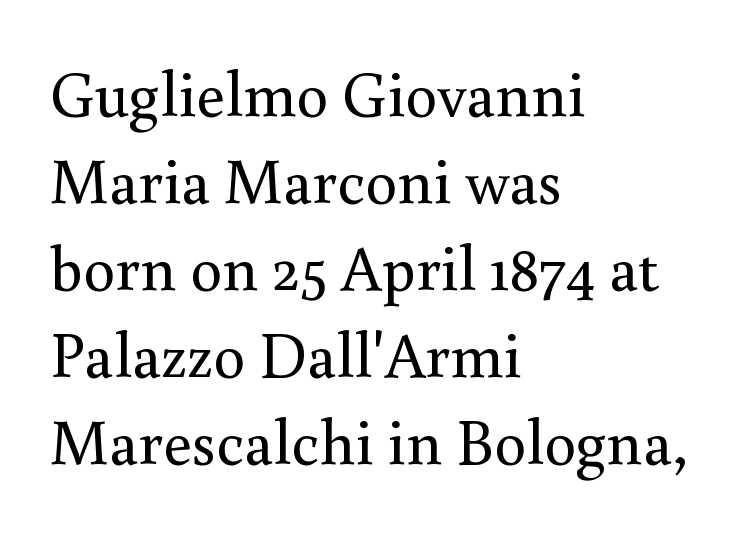
{"serif": "yes", "italic": "no", "bold": "no", "weight": "regular", "width": "normal", "x_height": "small", "monospaced": "no", "underline": "no", "align": "left", "line_spacing": "normal", "line_spacing_ratio": 1.36, "letter_spacing": "normal", "letter_spacing_em": 0.0, "glyph_px": 64}
